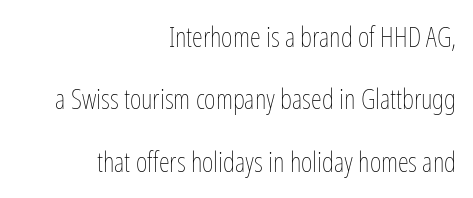
{"italic": "no", "bold": "no", "weight": "thin", "width": "condensed", "stroke_contrast": "low", "x_height": "medium", "monospaced": "no", "underline": "no", "align": "right", "line_spacing": "loose", "line_spacing_ratio": 2.23, "letter_spacing": "normal", "letter_spacing_em": 0.0, "glyph_px": 28}
